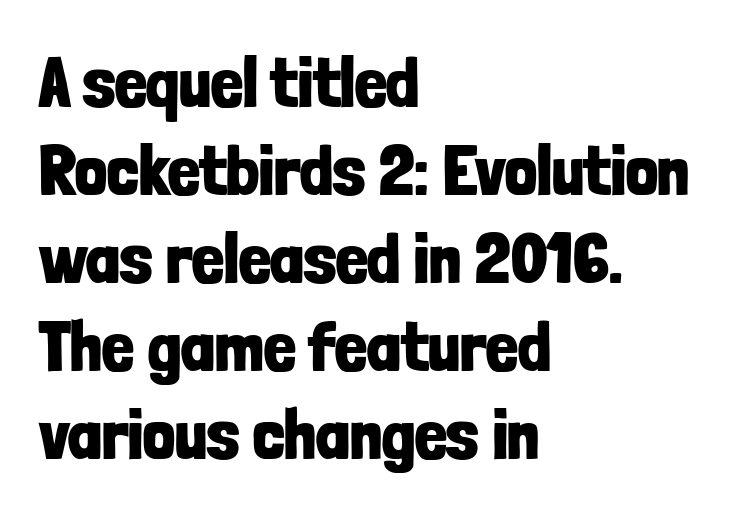
Does the weight exceed regular? Yes, all the way to bold. The rendering uses natural spacing where letterforms have individual widths. This rendering leaves character spacing at its baseline value. Each line starts at the same left margin while the right side varies.
